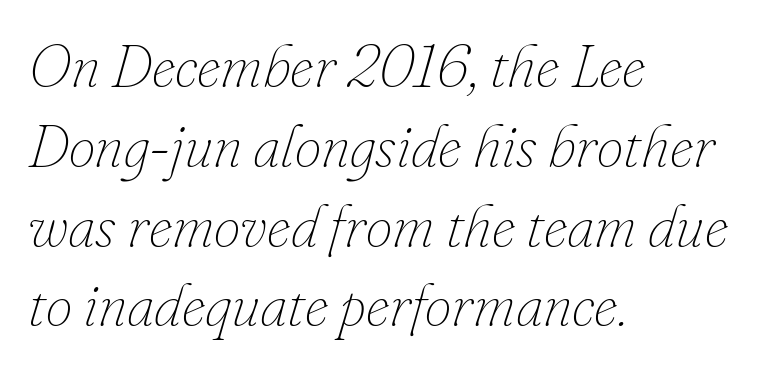
The image shows 60 px thin type, italic (leaning right); set left-aligned, normal line spacing (1.33x), normal letter spacing, not underlined; low stroke contrast and a small x-height.
